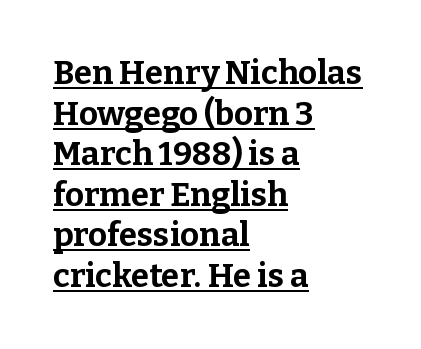
Q: Is the text bold? A: Yes.
Q: Is the text italic (slanted)? A: No, it is upright.
Q: Is the typeface a serif or a sans-serif typeface? A: Serif.
Q: Is the text underlined? A: Yes.
Q: How is the paragraph aligned? A: Left-aligned.
Q: Is the spacing between letters normal or unusually wide? A: Normal.
Q: Width (condensed, normal, or wide)? A: Normal.
Q: Stroke contrast? A: Low.
Q: x-height? A: Medium.
Q: Monospaced? A: No.
